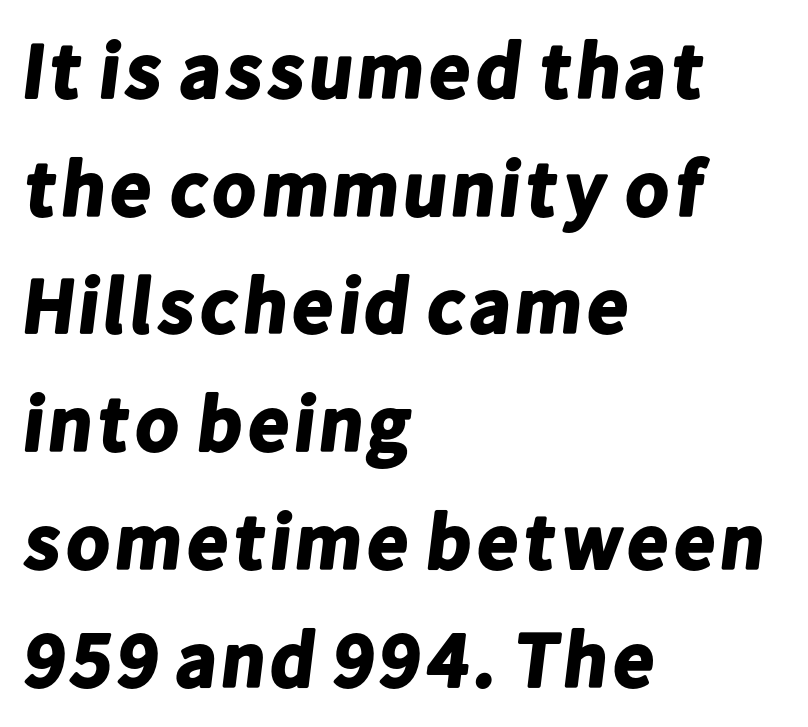
Standard letterfit; no display-style spreading of the glyphs. Decoration check: the copy has no underline. The passage shown is emphatically bold. Looks like regular typesetting: each glyph gets only the width it needs.
